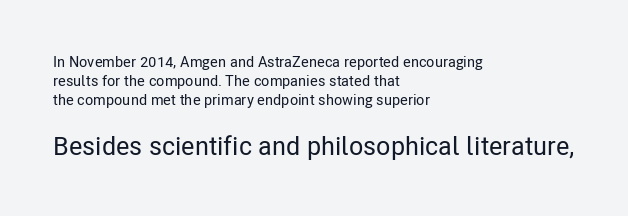
{"italic": "no", "underline": "no", "align": "left", "line_spacing": "normal", "line_spacing_ratio": 1.26, "letter_spacing": "normal", "letter_spacing_em": 0.0, "larger_block": "second", "size_ratio": 1.73, "glyph_px": 26}
